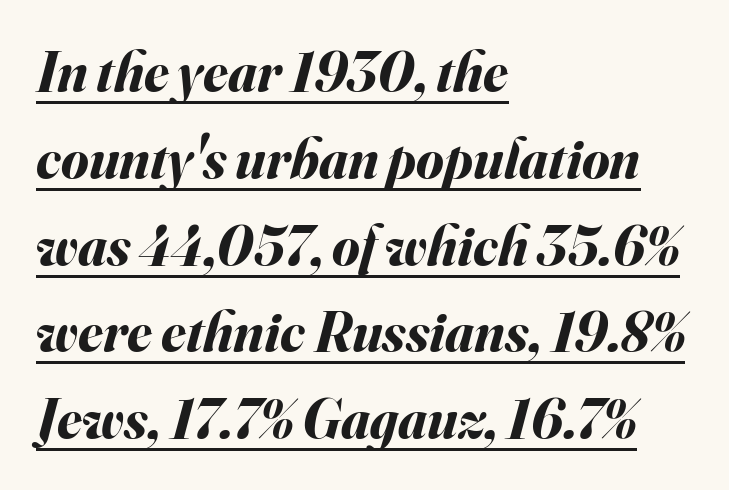
Notice how the passage keeps a crisp vertical edge on the left only. Characters follow at the spacing the type designer built in. Does the lettering tilt? It does — this is italic. Like a heading marked for emphasis, these lines bear an underscore.
